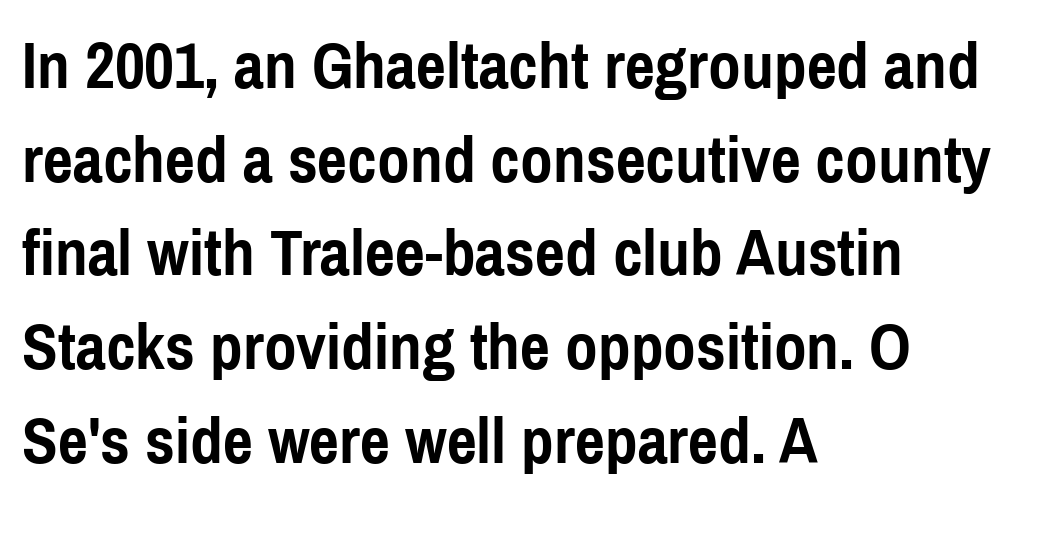
{"serif": "no", "italic": "no", "bold": "yes", "weight": "semibold", "width": "condensed", "x_height": "medium", "monospaced": "no", "underline": "no", "align": "left", "line_spacing": "normal", "line_spacing_ratio": 1.42, "letter_spacing": "normal", "letter_spacing_em": 0.0, "glyph_px": 66}
